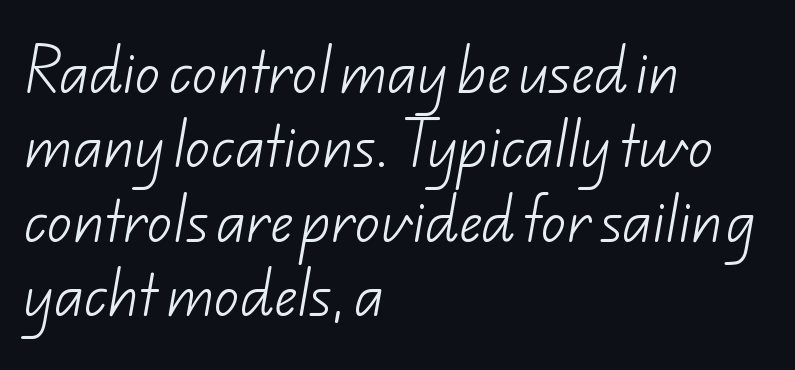
Q: Is the text bold? A: No.
Q: Is the typeface a serif or a sans-serif typeface? A: Sans-serif.
Q: Is the text underlined? A: No.
Q: How is the paragraph aligned? A: Left-aligned.
Q: Is the spacing between letters normal or unusually wide? A: Normal.
Q: Is the spacing between lines tight, normal or loose? A: Normal.
Q: Width (condensed, normal, or wide)? A: Normal.
Q: Stroke contrast? A: Low.
Q: x-height? A: Small.
Q: Monospaced? A: No.
